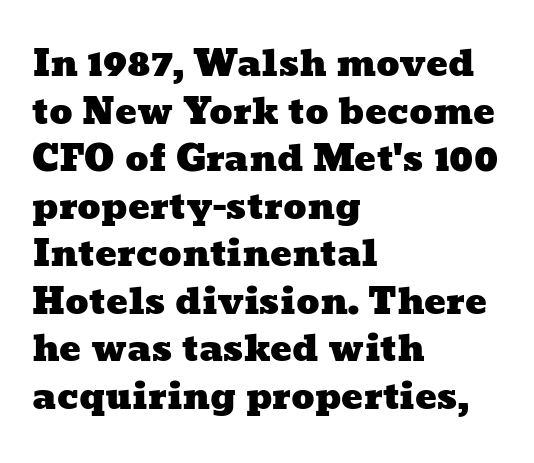
The image shows 36 px wide type; set left-aligned, normal line spacing (1.32x), normal letter spacing, not underlined; low stroke contrast and a medium x-height.
